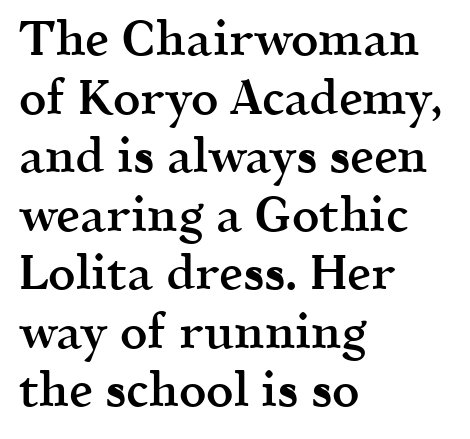
If you drew a ruler down the left edge, every line would touch it. Italic: no, the glyphs are upright roman. A bit beefed up — I'd call it semibold rather than bold. The rendering keeps characters at their native spacing. What kind of face is this? One with serifs. A typesetter would call this proportional, since set widths differ per character.
